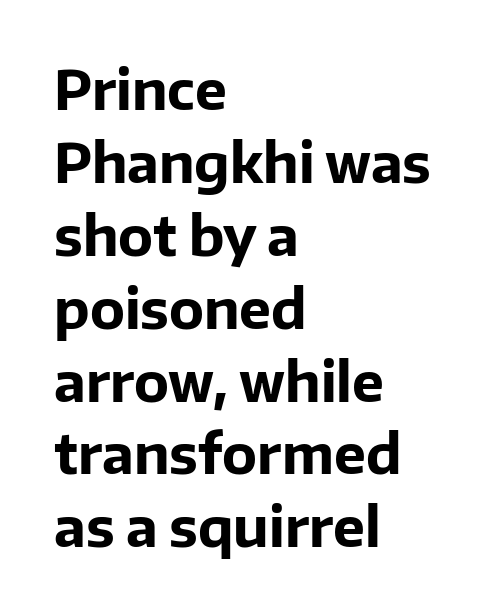
Q: Is the text bold? A: Yes.
Q: Is the text italic (slanted)? A: No, it is upright.
Q: Is the typeface a serif or a sans-serif typeface? A: Sans-serif.
Q: Is the text underlined? A: No.
Q: How is the paragraph aligned? A: Left-aligned.
Q: Is the spacing between letters normal or unusually wide? A: Normal.
Q: Is the spacing between lines tight, normal or loose? A: Normal.
Q: Width (condensed, normal, or wide)? A: Normal.
Q: Stroke contrast? A: Low.
Q: x-height? A: Medium.
Q: Monospaced? A: No.
